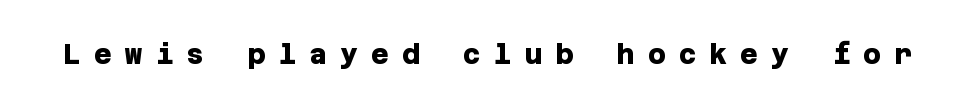
The area under the type is left untouched. The face used here is rendered with a markedly widened letterfit. The strokes are fattened all the way to bold.
